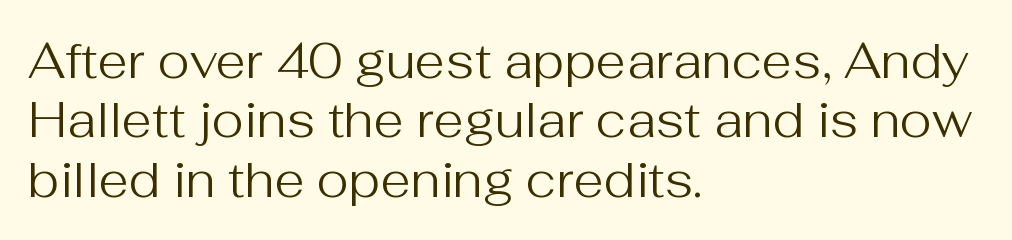
Q: Is the text bold? A: No.
Q: Is the text italic (slanted)? A: No, it is upright.
Q: Is the typeface a serif or a sans-serif typeface? A: Sans-serif.
Q: Is the text underlined? A: No.
Q: How is the paragraph aligned? A: Left-aligned.
Q: Is the spacing between letters normal or unusually wide? A: Normal.
Q: Width (condensed, normal, or wide)? A: Normal.
Q: Stroke contrast? A: Medium.
Q: x-height? A: Medium.
Q: Monospaced? A: No.
